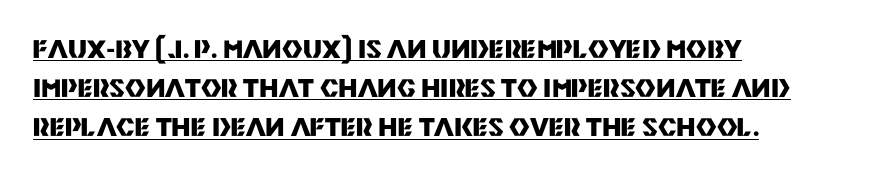
Q: Is the text bold? A: Yes.
Q: Is the text italic (slanted)? A: No, it is upright.
Q: Is the text underlined? A: Yes.
Q: How is the paragraph aligned? A: Left-aligned.
Q: Is the spacing between letters normal or unusually wide? A: Normal.
Q: Is the spacing between lines tight, normal or loose? A: Normal.
